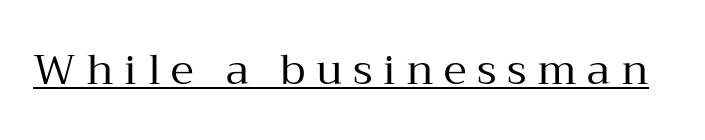
{"serif": "yes", "italic": "no", "bold": "no", "weight": "regular", "width": "normal", "stroke_contrast": "medium", "x_height": "medium", "monospaced": "no", "underline": "yes", "letter_spacing": "wide", "letter_spacing_em": 0.25, "glyph_px": 42}
